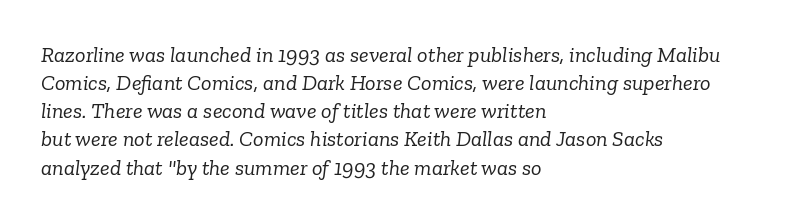
{"italic": "yes", "lean": "right", "slant_degrees": 6, "bold": "no", "underline": "no", "align": "left", "line_spacing": "normal", "line_spacing_ratio": 1.28, "letter_spacing": "normal", "letter_spacing_em": 0.0, "glyph_px": 22}
